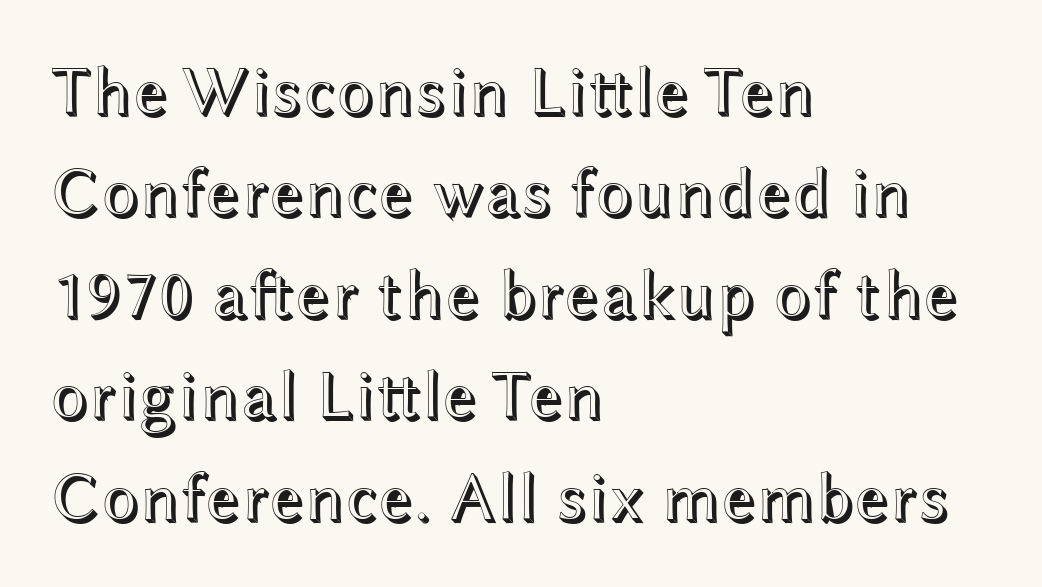
Q: Is the text italic (slanted)? A: No, it is upright.
Q: Is the text underlined? A: No.
Q: How is the paragraph aligned? A: Left-aligned.
Q: Is the spacing between letters normal or unusually wide? A: Normal.
Q: Is the spacing between lines tight, normal or loose? A: Normal.
Q: Width (condensed, normal, or wide)? A: Wide.
Q: x-height? A: Medium.
Q: Monospaced? A: No.
